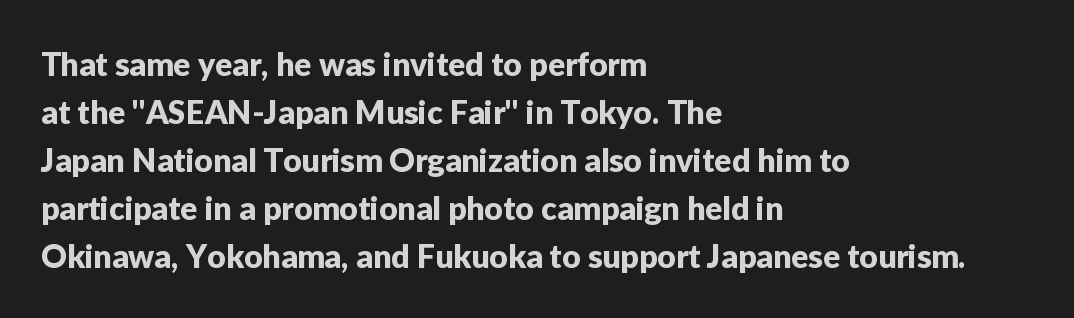
Notice how the stems are strictly vertical — no italics here. If you drew a ruler down the left edge, every line would touch it. You can tell from the bare stems that sans-serif type was used. Does extra space separate the letters? No, they use regular spacing. The leading is moderate, giving the passage an even texture. The zone under the glyphs is completely vacant.
